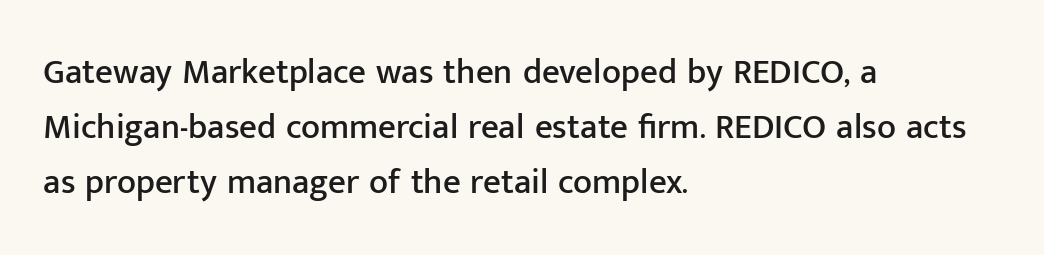
The image shows 35 px sans-serif type, upright; set left-aligned, normal line spacing (1.57x), normal letter spacing, not underlined; low stroke contrast and a medium x-height.
